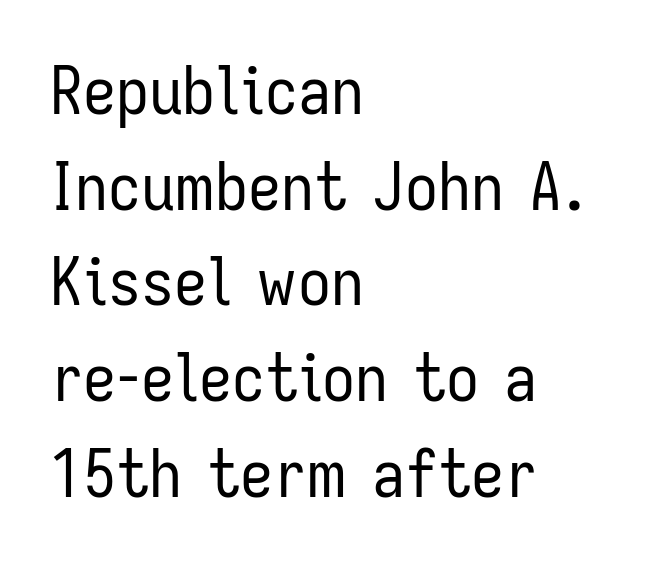
Words appear dense and cohesive because spacing is normal. The lettering stays uniformly vertical, giving the passage a roman look. Each letter keeps its own natural width here, so spacing adapts to shape. Rule under the text: the space is simply empty.
